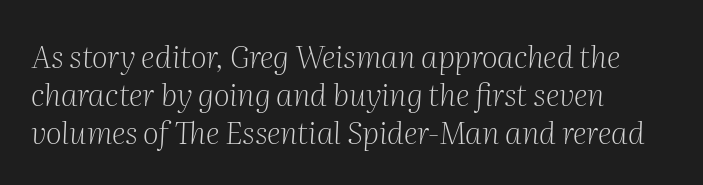
The image shows 31 px light serif type, italic (leaning right); set left-aligned, line spacing 1.22x, normal letter spacing, not underlined; medium stroke contrast and a medium x-height.
